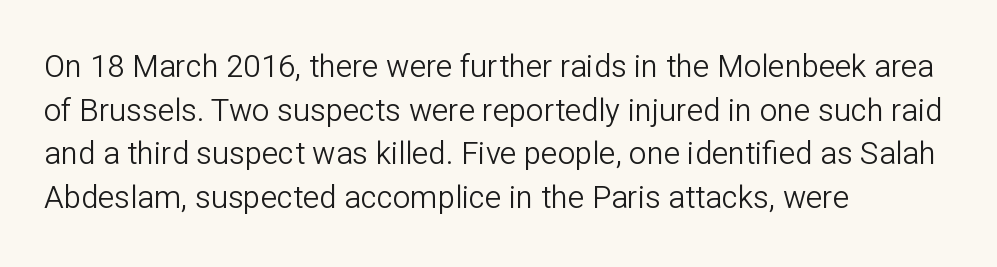
Q: Is the text bold? A: No.
Q: Is the text italic (slanted)? A: No, it is upright.
Q: Is the typeface a serif or a sans-serif typeface? A: Sans-serif.
Q: Is the text underlined? A: No.
Q: How is the paragraph aligned? A: Left-aligned.
Q: Is the spacing between letters normal or unusually wide? A: Normal.
Q: Is the spacing between lines tight, normal or loose? A: Normal.
Q: Width (condensed, normal, or wide)? A: Normal.
Q: Stroke contrast? A: Low.
Q: x-height? A: Medium.
Q: Monospaced? A: No.
